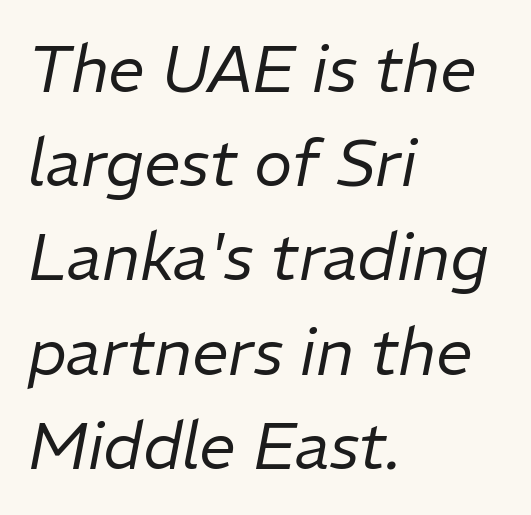
{"italic": "yes", "lean": "right", "slant_degrees": 11, "bold": "no", "weight": "regular", "width": "normal", "stroke_contrast": "low", "x_height": "medium", "monospaced": "no", "underline": "no", "align": "left", "line_spacing": "normal", "line_spacing_ratio": 1.45, "letter_spacing": "normal", "letter_spacing_em": 0.0, "glyph_px": 65}
